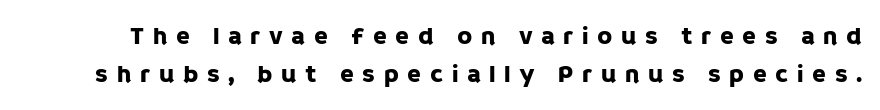
Q: Is the text italic (slanted)? A: No, it is upright.
Q: Is the text underlined? A: No.
Q: Is the spacing between letters normal or unusually wide? A: Unusually wide.
Q: Is the spacing between lines tight, normal or loose? A: Normal.
